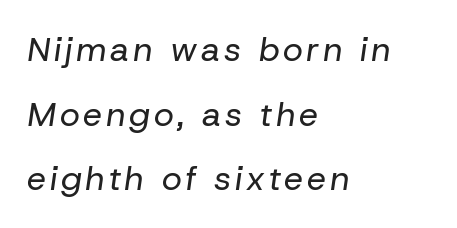
{"italic": "yes", "lean": "right", "slant_degrees": 8, "bold": "no", "weight": "regular", "width": "normal", "stroke_contrast": "low", "x_height": "medium", "monospaced": "no", "underline": "no", "align": "left", "line_spacing": "loose", "line_spacing_ratio": 1.9, "glyph_px": 34}
